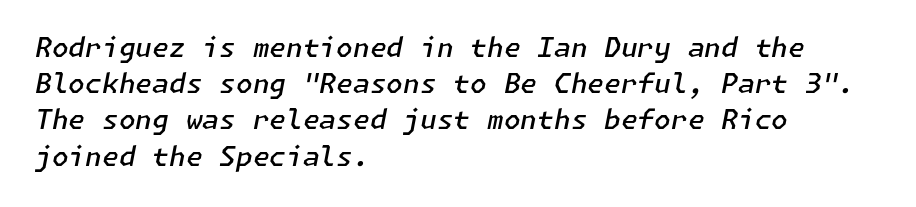
It's the slanting kind of type. The text block is weighted toward the left margin, trailing off unevenly rightward. Emphasis by weight is partial: semibold. Words appear dense and cohesive because spacing is normal.
